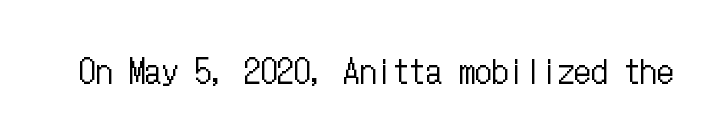
The image shows 33 px regular-weight, condensed type, upright; set normal letter spacing, not underlined; low stroke contrast and a medium x-height.
